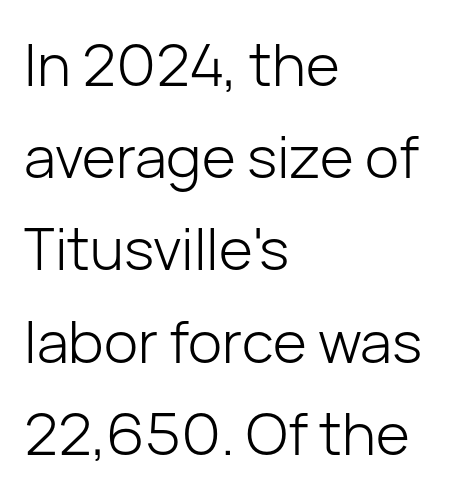
{"serif": "no", "italic": "no", "bold": "no", "weight": "light", "width": "normal", "stroke_contrast": "low", "x_height": "medium", "monospaced": "no", "underline": "no", "align": "left", "line_spacing": "normal", "line_spacing_ratio": 1.59, "letter_spacing": "normal", "letter_spacing_em": 0.0, "glyph_px": 58}
